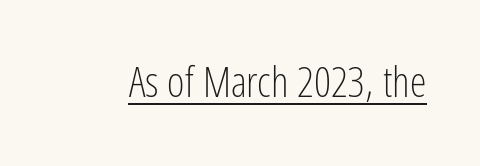
The image shows 42 px light, condensed sans-serif type, upright; set normal letter spacing, underlined; low stroke contrast and a medium x-height.
